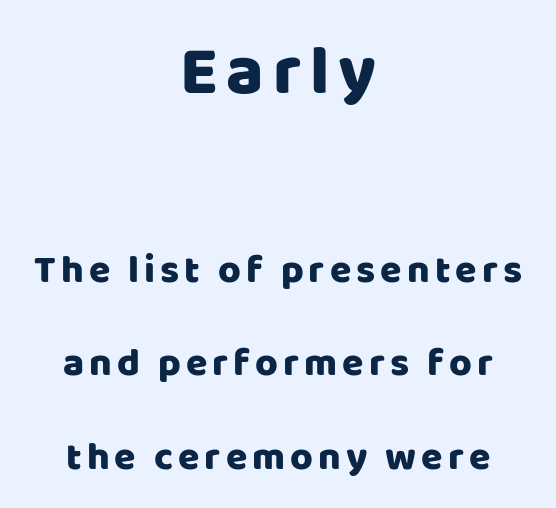
{"serif": "no", "italic": "no", "width": "normal", "stroke_contrast": "low", "x_height": "large", "monospaced": "no", "underline": "no", "align": "center", "line_spacing": "loose", "line_spacing_ratio": 2.4, "larger_block": "first", "size_ratio": 1.77, "glyph_px": 69}
